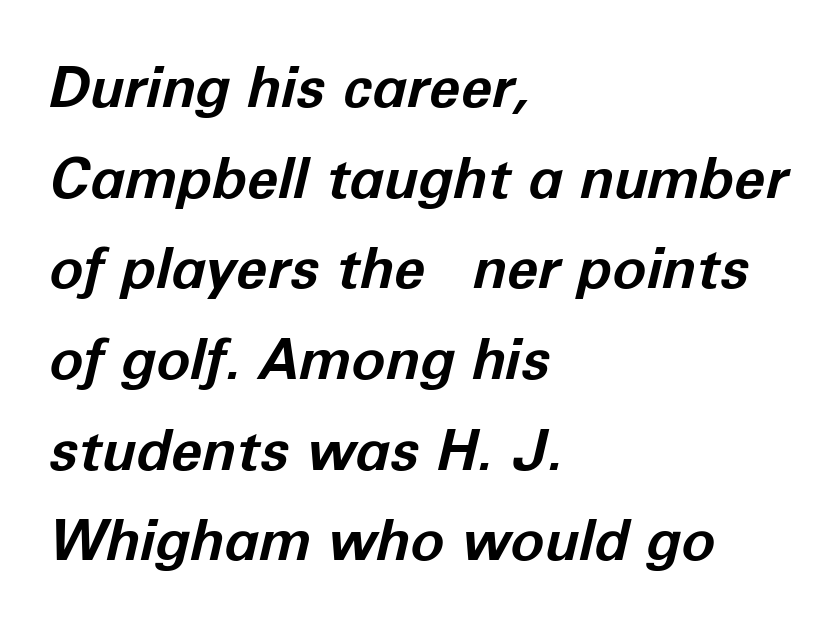
The image shows 57 px bold type, italic (leaning right); set left-aligned, normal line spacing (1.59x), normal letter spacing, not underlined; low stroke contrast and a medium x-height.
